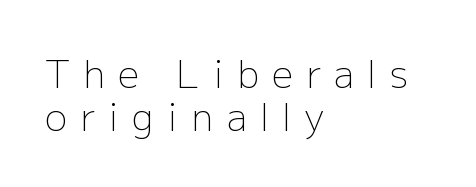
Check under the words: just untouched page. The strokes carry an ordinary text weight at most. Here the glyphs are tracked loosely, breaking word shapes into spaced letters. Summary of vertical rhythm: compact, with narrow interline spacing.
